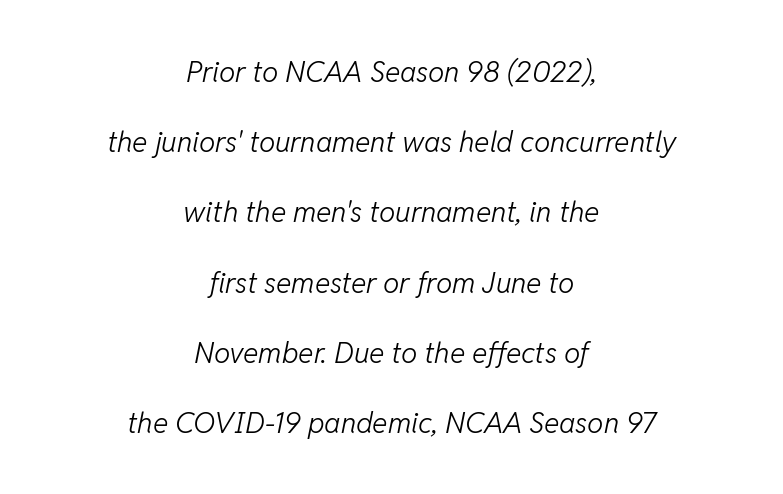
Q: Is the text bold? A: No.
Q: Is the text italic (slanted)? A: Yes, it leans right by about 11 degrees.
Q: Is the text underlined? A: No.
Q: How is the paragraph aligned? A: Centered.
Q: Is the spacing between letters normal or unusually wide? A: Normal.
Q: Is the spacing between lines tight, normal or loose? A: Loose.
Q: Width (condensed, normal, or wide)? A: Normal.
Q: Stroke contrast? A: Low.
Q: x-height? A: Medium.
Q: Monospaced? A: No.
